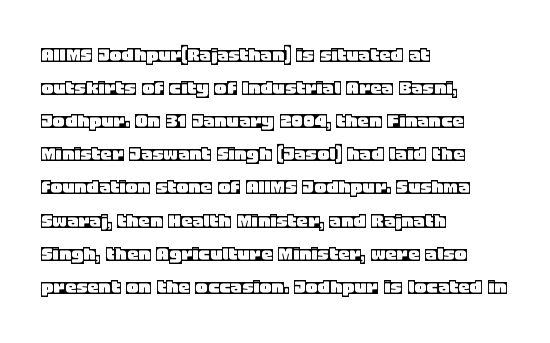
Q: Is the text italic (slanted)? A: No, it is upright.
Q: Is the text underlined? A: No.
Q: How is the paragraph aligned? A: Left-aligned.
Q: Is the spacing between letters normal or unusually wide? A: Normal.
Q: Is the spacing between lines tight, normal or loose? A: Normal.
